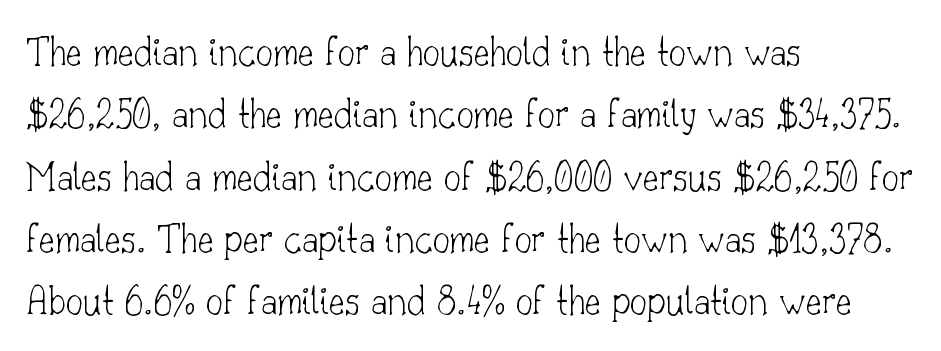
{"serif": "yes", "italic": "no", "bold": "no", "weight": "thin", "width": "normal", "stroke_contrast": "low", "x_height": "small", "monospaced": "no", "underline": "no", "align": "left", "line_spacing": "normal", "line_spacing_ratio": 1.45, "letter_spacing": "normal", "letter_spacing_em": 0.0, "glyph_px": 43}
